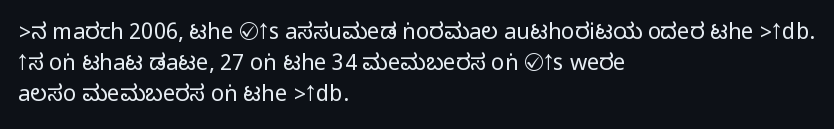
{"italic": "no", "underline": "no", "align": "left", "line_spacing": "normal", "line_spacing_ratio": 1.41, "letter_spacing": "normal", "letter_spacing_em": 0.0, "glyph_px": 22}
